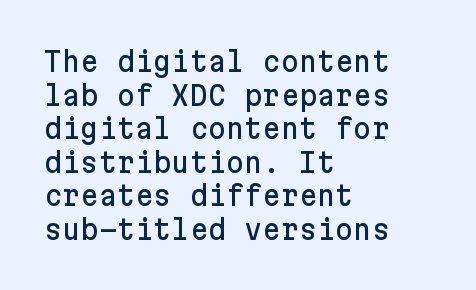
Q: Is the text italic (slanted)? A: No, it is upright.
Q: Is the typeface a serif or a sans-serif typeface? A: Sans-serif.
Q: Is the text underlined? A: No.
Q: How is the paragraph aligned? A: Left-aligned.
Q: Is the spacing between letters normal or unusually wide? A: Normal.
Q: Width (condensed, normal, or wide)? A: Normal.
Q: Stroke contrast? A: Low.
Q: x-height? A: Medium.
